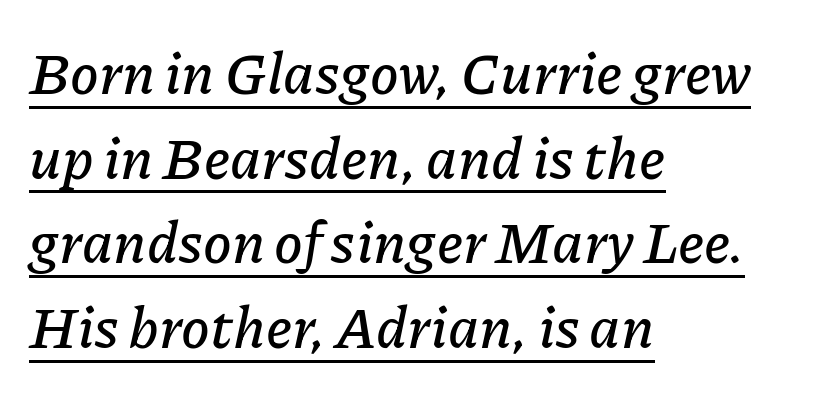
Q: Is the text italic (slanted)? A: Yes, it leans right by about 11 degrees.
Q: Is the text underlined? A: Yes.
Q: How is the paragraph aligned? A: Left-aligned.
Q: Is the spacing between letters normal or unusually wide? A: Normal.
Q: Is the spacing between lines tight, normal or loose? A: Normal.
Q: Width (condensed, normal, or wide)? A: Normal.
Q: Stroke contrast? A: Low.
Q: x-height? A: Medium.
Q: Monospaced? A: No.
